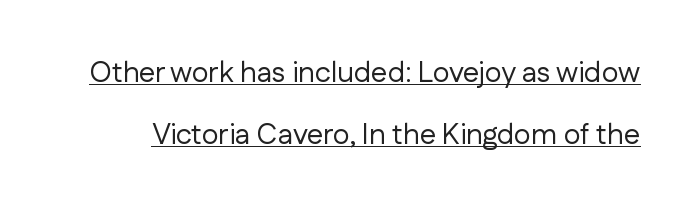
The image shows 29 px regular-weight sans-serif type, upright; set loose line spacing (2.14x), normal letter spacing, underlined; low stroke contrast and a medium x-height.
